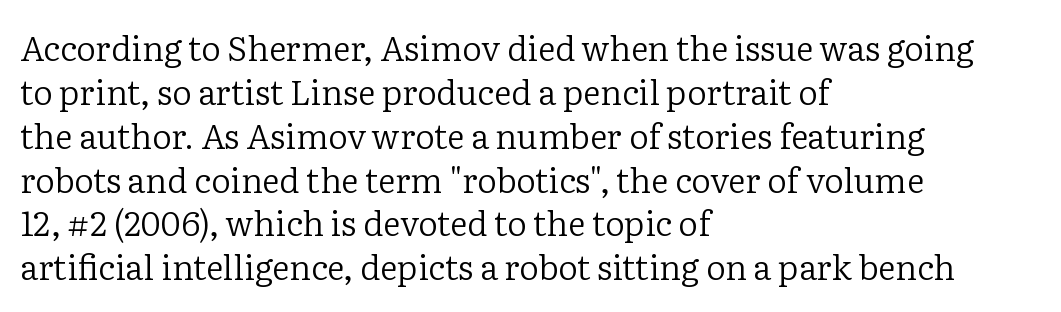
{"serif": "yes", "italic": "no", "bold": "no", "weight": "regular", "width": "normal", "stroke_contrast": "low", "x_height": "medium", "monospaced": "no", "underline": "no", "align": "left", "line_spacing": "normal", "line_spacing_ratio": 1.29, "letter_spacing": "normal", "letter_spacing_em": 0.0, "glyph_px": 34}
